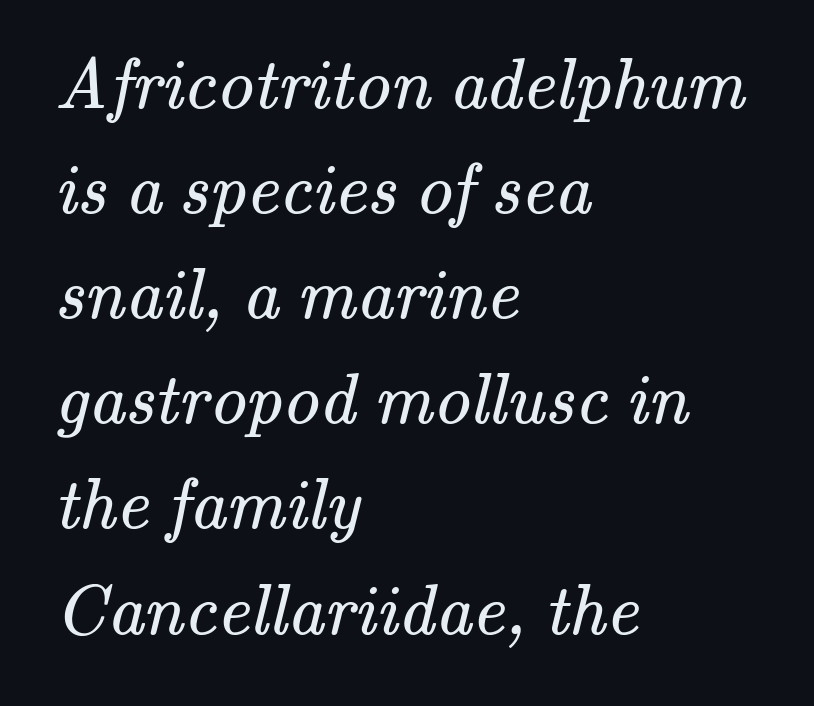
No word sits above an underline. Weight: not bold — regular or lighter. Regular leading. The passage shown has conventional tracking throughout. The rag falls on the right side of this text block. Here the designer chose a conventional face with non-uniform glyph widths.
